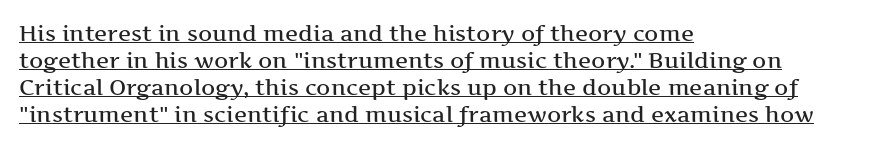
{"italic": "no", "underline": "yes", "align": "left", "line_spacing_ratio": 1.23, "letter_spacing": "normal", "letter_spacing_em": 0.0, "glyph_px": 22}
